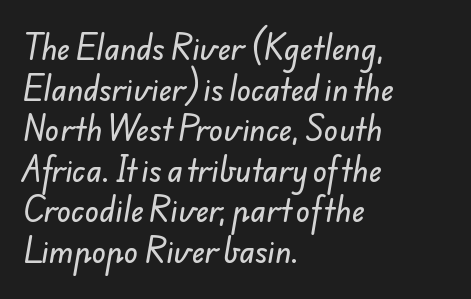
The image shows 29 px sans-serif type; set left-aligned, normal line spacing (1.4x), normal letter spacing, not underlined; low stroke contrast and a small x-height.
